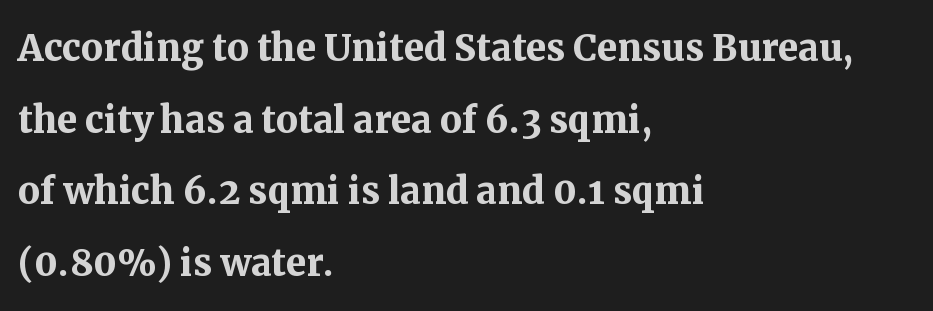
{"serif": "yes", "italic": "no", "bold": "yes", "weight": "semibold", "width": "normal", "stroke_contrast": "medium", "x_height": "medium", "monospaced": "no", "underline": "no", "align": "left", "line_spacing": "normal", "line_spacing_ratio": 1.46, "letter_spacing": "normal", "letter_spacing_em": 0.0, "glyph_px": 49}
